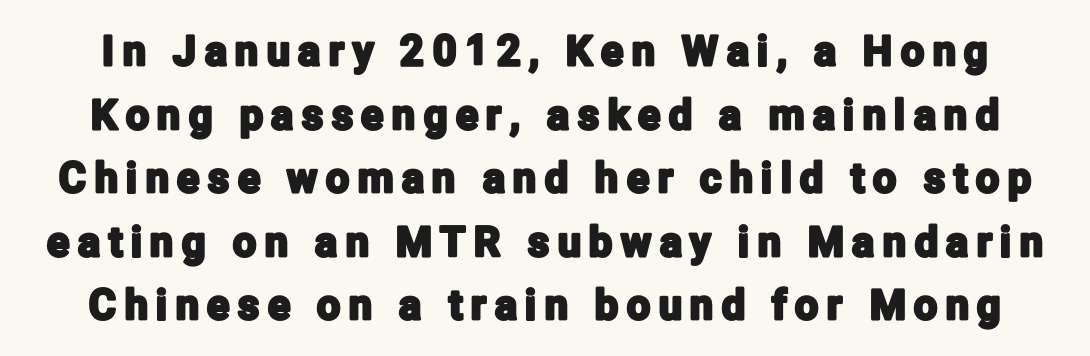
Q: Is the text italic (slanted)? A: No, it is upright.
Q: Is the typeface a serif or a sans-serif typeface? A: Sans-serif.
Q: Is the text underlined? A: No.
Q: Is the spacing between letters normal or unusually wide? A: Unusually wide.
Q: Is the spacing between lines tight, normal or loose? A: Normal.
Q: Width (condensed, normal, or wide)? A: Condensed.
Q: Stroke contrast? A: Low.
Q: x-height? A: Medium.
Q: Monospaced? A: No.
